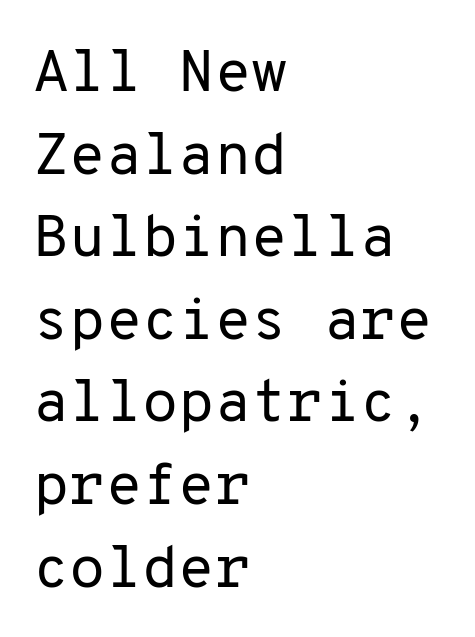
Q: Is the text bold? A: No.
Q: Is the text italic (slanted)? A: No, it is upright.
Q: Is the typeface a serif or a sans-serif typeface? A: Sans-serif.
Q: Is the text underlined? A: No.
Q: How is the paragraph aligned? A: Left-aligned.
Q: Is the spacing between letters normal or unusually wide? A: Normal.
Q: Is the spacing between lines tight, normal or loose? A: Normal.
Q: Width (condensed, normal, or wide)? A: Normal.
Q: Stroke contrast? A: Low.
Q: x-height? A: Medium.
Q: Monospaced? A: Yes.
